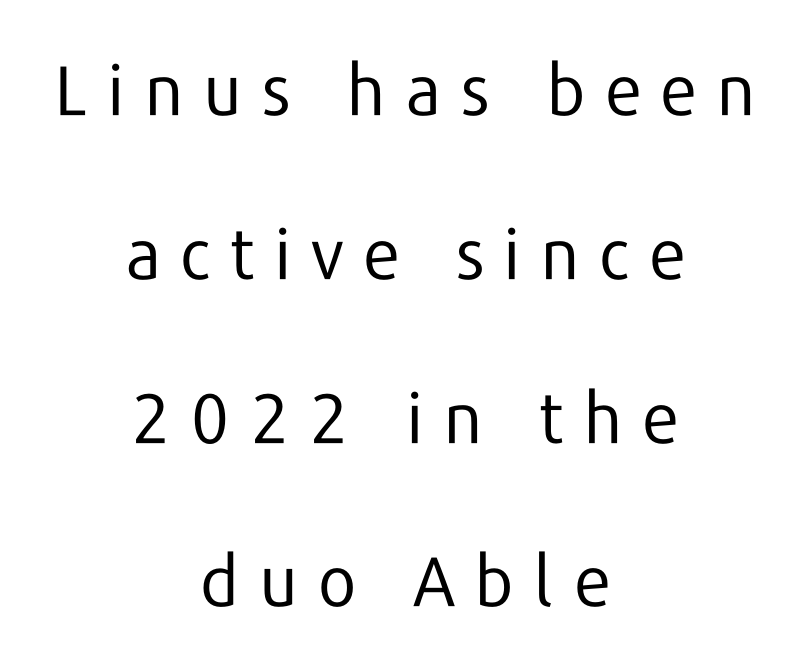
Q: Is the text bold? A: No.
Q: Is the text italic (slanted)? A: No, it is upright.
Q: Is the typeface a serif or a sans-serif typeface? A: Sans-serif.
Q: Is the text underlined? A: No.
Q: How is the paragraph aligned? A: Centered.
Q: Is the spacing between letters normal or unusually wide? A: Unusually wide.
Q: Is the spacing between lines tight, normal or loose? A: Loose.
Q: Width (condensed, normal, or wide)? A: Normal.
Q: Stroke contrast? A: Low.
Q: x-height? A: Medium.
Q: Monospaced? A: No.
